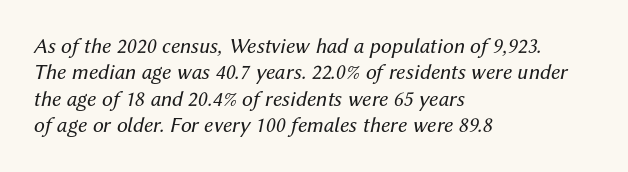
{"italic": "yes", "lean": "right", "slant_degrees": 12, "bold": "no", "underline": "no", "align": "left", "line_spacing_ratio": 1.2, "letter_spacing": "normal", "letter_spacing_em": 0.0, "glyph_px": 22}
